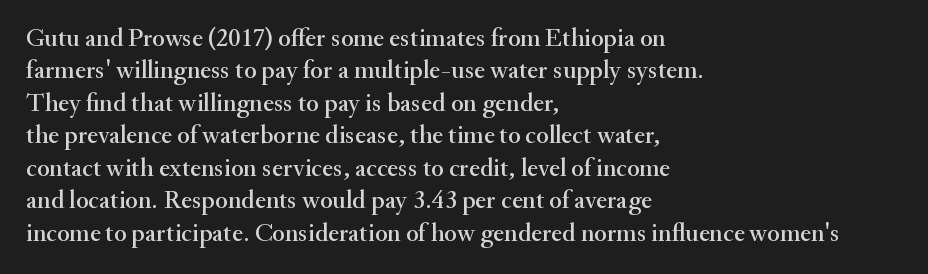
{"italic": "no", "underline": "no", "align": "left", "line_spacing": "normal", "line_spacing_ratio": 1.25, "letter_spacing": "normal", "letter_spacing_em": 0.0, "glyph_px": 26}
